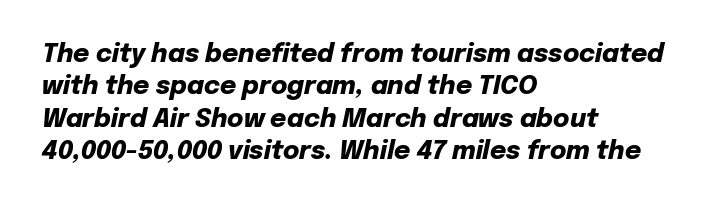
Q: Is the text bold? A: Yes.
Q: Is the text italic (slanted)? A: Yes, it leans right by about 12 degrees.
Q: Is the text underlined? A: No.
Q: How is the paragraph aligned? A: Left-aligned.
Q: Is the spacing between letters normal or unusually wide? A: Normal.
Q: Is the spacing between lines tight, normal or loose? A: Normal.
